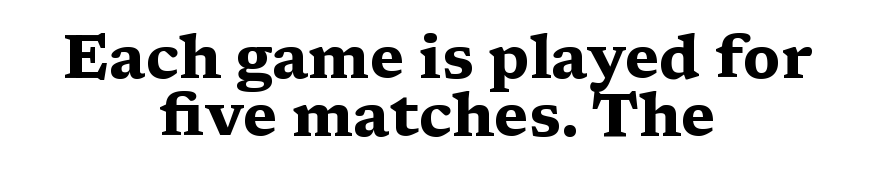
The image shows 60 px heavy, wide serif type, upright; set centered, tight line spacing (0.97x), normal letter spacing, not underlined; medium stroke contrast and a medium x-height.
